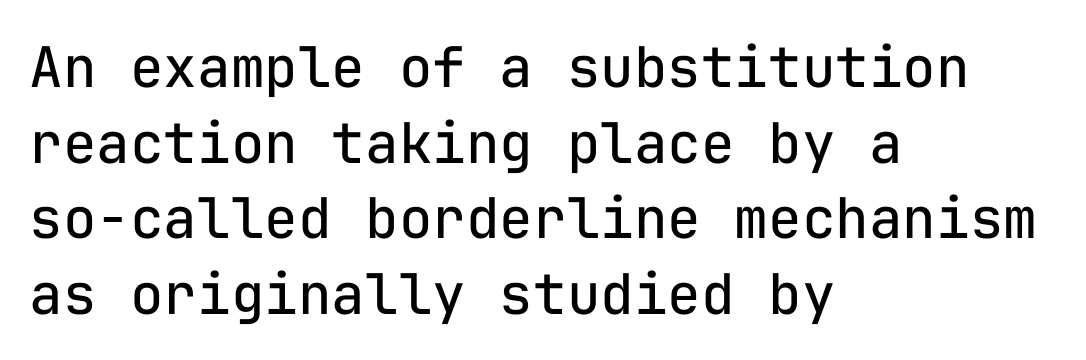
{"serif": "no", "italic": "no", "bold": "no", "weight": "regular", "width": "normal", "stroke_contrast": "low", "x_height": "medium", "monospaced": "yes", "underline": "no", "align": "left", "line_spacing": "normal", "line_spacing_ratio": 1.35, "letter_spacing": "normal", "letter_spacing_em": 0.0, "glyph_px": 56}
